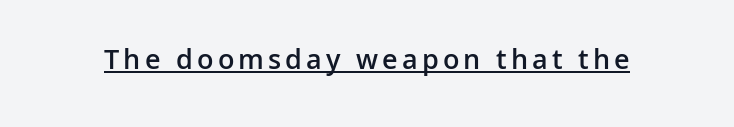
The image shows 29 px semibold sans-serif type, upright; set underlined; low stroke contrast and a medium x-height.
